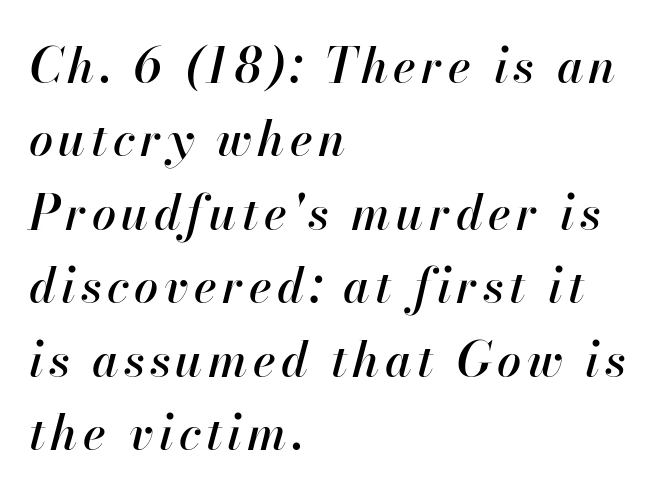
Q: Is the text italic (slanted)? A: Yes, it leans right by about 13 degrees.
Q: Is the text underlined? A: No.
Q: How is the paragraph aligned? A: Left-aligned.
Q: Is the spacing between lines tight, normal or loose? A: Normal.
Q: Width (condensed, normal, or wide)? A: Normal.
Q: Stroke contrast? A: High.
Q: x-height? A: Small.
Q: Monospaced? A: No.
